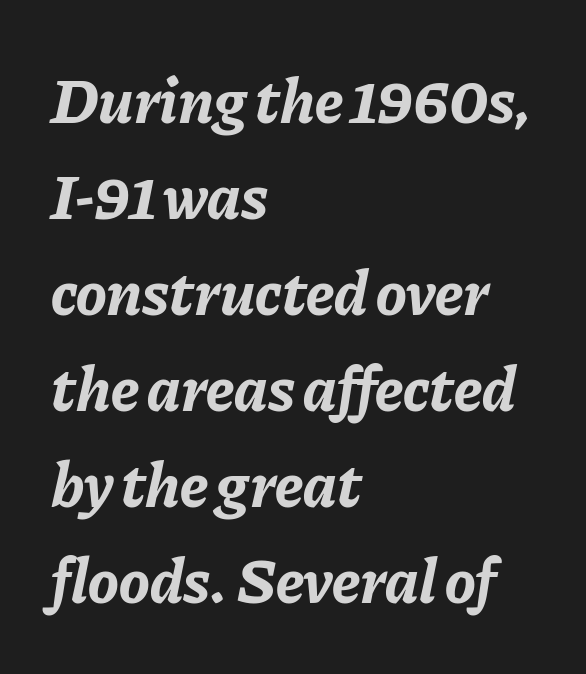
The image shows 64 px bold type, italic (leaning right); set left-aligned, normal line spacing (1.5x), normal letter spacing, not underlined; low stroke contrast and a medium x-height.
